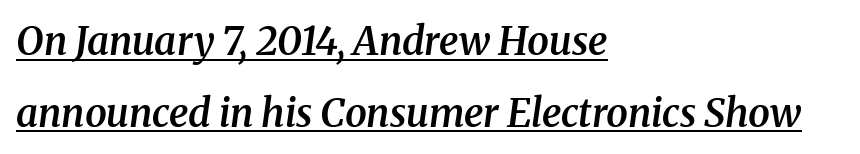
The image shows 39 px semibold serif type, italic (leaning right); set left-aligned, line spacing 1.84x, normal letter spacing, underlined; medium stroke contrast and a medium x-height.
